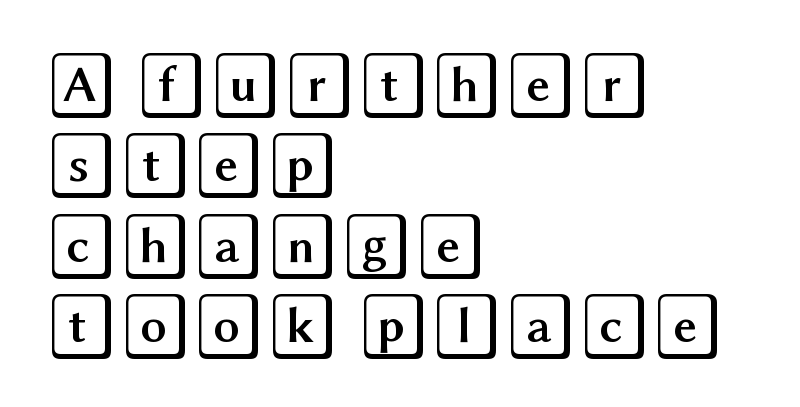
Q: Is the text italic (slanted)? A: No, it is upright.
Q: Is the text underlined? A: No.
Q: How is the paragraph aligned? A: Left-aligned.
Q: Is the spacing between letters normal or unusually wide? A: Normal.
Q: Width (condensed, normal, or wide)? A: Wide.
Q: x-height? A: Large.
